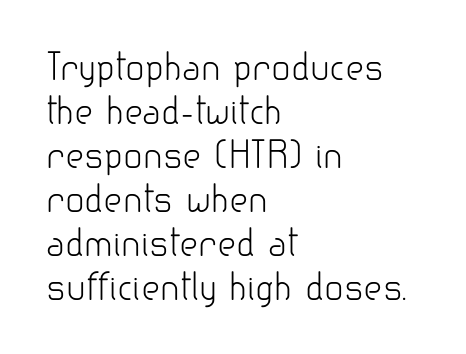
{"serif": "no", "italic": "no", "bold": "no", "weight": "light", "width": "normal", "stroke_contrast": "low", "x_height": "small", "monospaced": "no", "underline": "no", "align": "left", "line_spacing_ratio": 1.22, "letter_spacing": "normal", "letter_spacing_em": 0.0, "glyph_px": 36}
